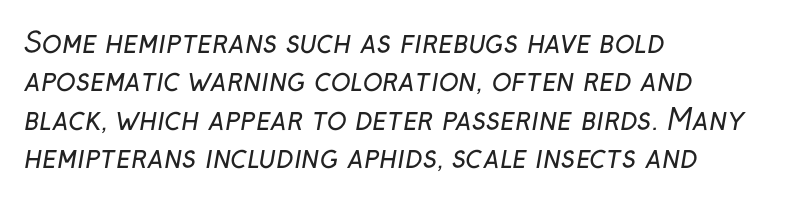
The image shows 29 px regular-weight sans-serif type; set left-aligned, normal line spacing (1.32x), normal letter spacing, not underlined; low stroke contrast and a medium x-height.
